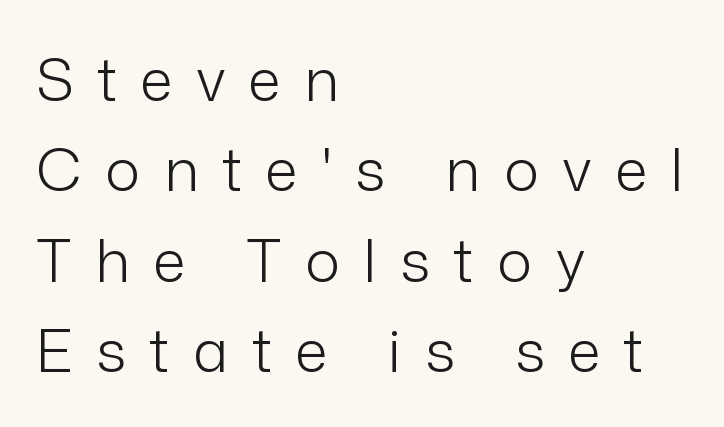
The letters advance in unequal steps, a hallmark of proportional type. Compared with typical body copy, the letter spacing here is much looser. The typeface chosen for these lines omits serifs. Is the block centered? No — it sits flush against the left margin. Notice how the stems are strictly vertical — no italics here. Baseline-to-baseline distance is the conventional proportion of letter height.
